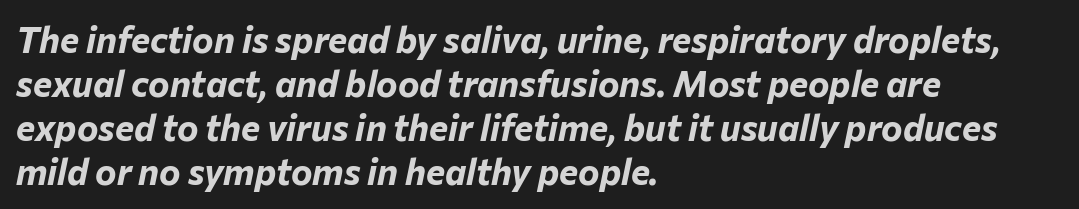
{"italic": "yes", "lean": "right", "slant_degrees": 12, "bold": "yes", "weight": "bold", "width": "normal", "stroke_contrast": "low", "x_height": "medium", "monospaced": "no", "underline": "no", "align": "left", "line_spacing_ratio": 1.22, "letter_spacing": "normal", "letter_spacing_em": 0.0, "glyph_px": 36}
